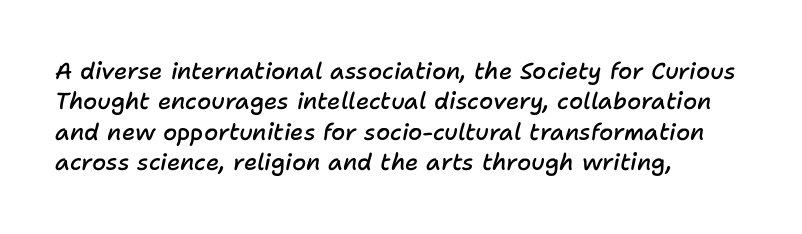
The image shows 23 px text type, italic (leaning right); set left-aligned, normal line spacing (1.32x), normal letter spacing, not underlined.
